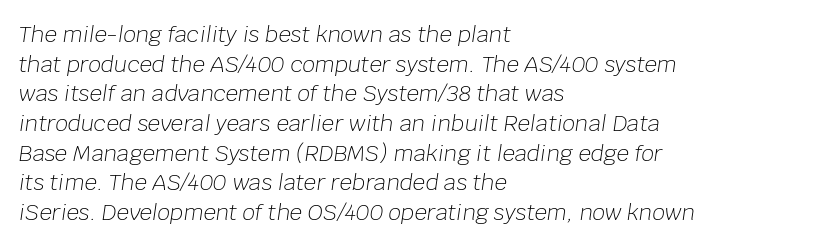
{"italic": "yes", "lean": "right", "slant_degrees": 8, "bold": "no", "underline": "no", "align": "left", "line_spacing": "normal", "line_spacing_ratio": 1.35, "letter_spacing": "normal", "letter_spacing_em": 0.0, "glyph_px": 22}
